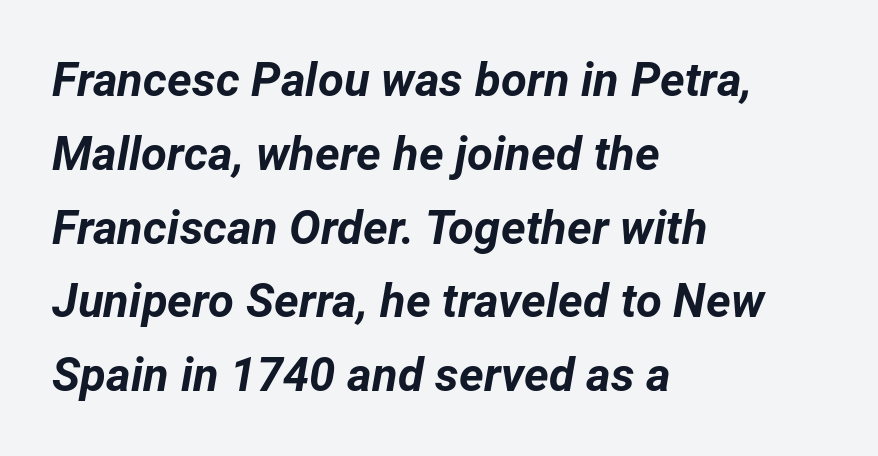
{"italic": "yes", "lean": "right", "slant_degrees": 12, "bold": "yes", "weight": "bold", "width": "normal", "stroke_contrast": "low", "x_height": "medium", "monospaced": "no", "underline": "no", "align": "left", "line_spacing": "normal", "line_spacing_ratio": 1.57, "letter_spacing": "normal", "letter_spacing_em": 0.0, "glyph_px": 47}
